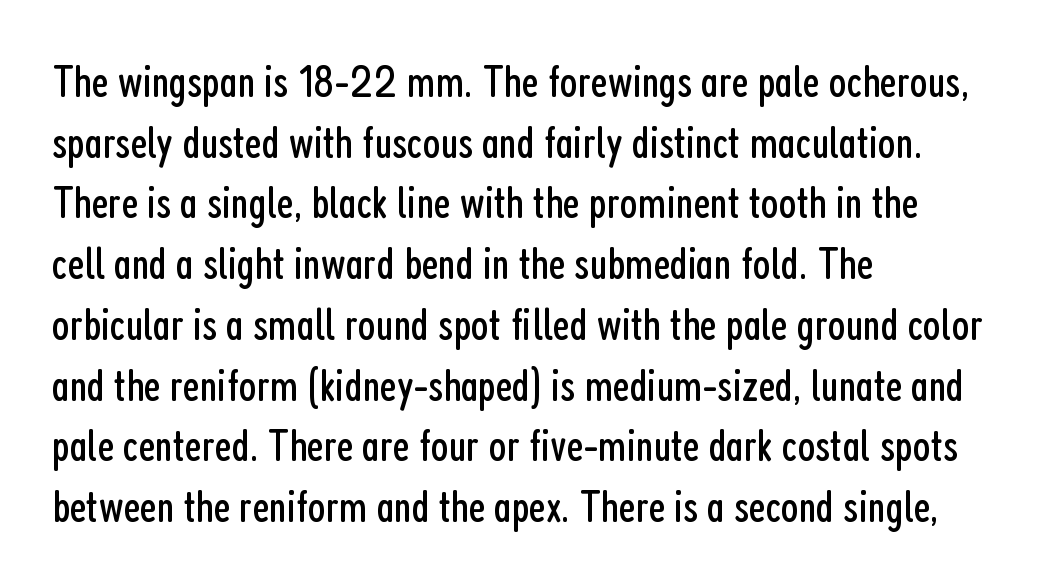
Do the characters align in a grid? No, the font is proportional. Quick note: not italic, upright. Vertical spacing — default. Stroke thickness stays within the range of a standard reading face or lighter.
